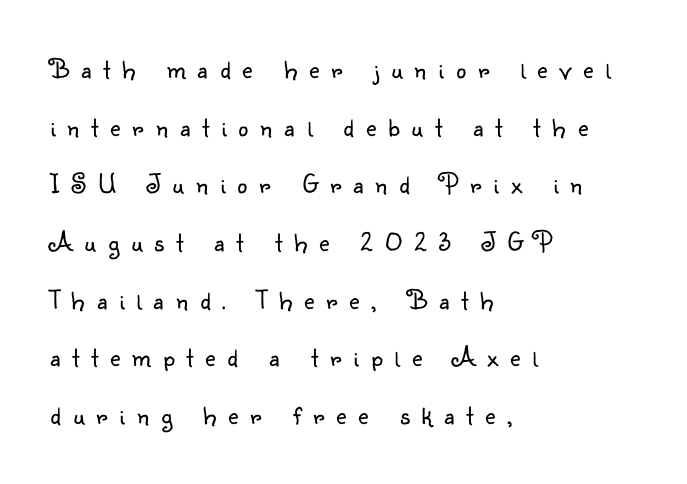
The image shows 28 px light sans-serif type, upright; set left-aligned, loose line spacing (2.06x), unusually wide letter spacing (+0.43 em), not underlined; low stroke contrast and a small x-height.
